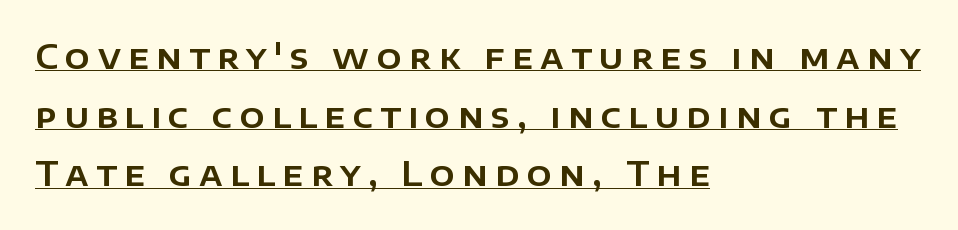
Every character sits straight up, as roman type does. Type style note: lacks serifs. Here the designer chose a conventional face with non-uniform glyph widths. Inter-character spacing is expanded well beyond the font's built-in metrics. The lines are quadded left.
